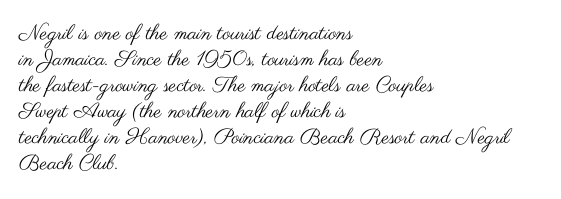
{"bold": "no", "underline": "no", "align": "left", "line_spacing_ratio": 1.24, "letter_spacing": "normal", "letter_spacing_em": 0.0, "glyph_px": 21}
